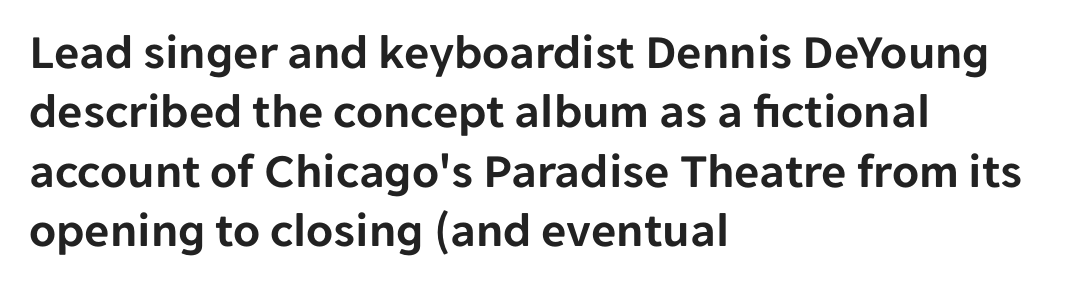
This is sans-serif lettering, the kind often seen on screens and signage. Do the characters align in a grid? No, the font is proportional. A classic flush-left, rag-right setting is used for this passage. Lines of text with bare space underneath.
